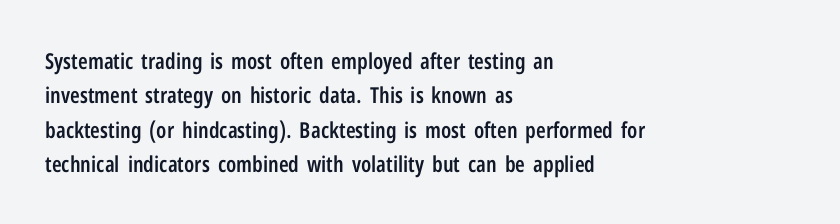
{"italic": "no", "bold": "semi", "underline": "no", "align": "left", "line_spacing": "normal", "line_spacing_ratio": 1.56, "letter_spacing": "normal", "letter_spacing_em": 0.0, "glyph_px": 22}
